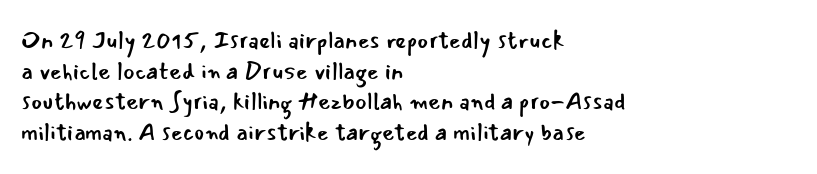
Q: Is the text bold? A: No.
Q: Is the text italic (slanted)? A: No, it is upright.
Q: Is the text underlined? A: No.
Q: How is the paragraph aligned? A: Left-aligned.
Q: Is the spacing between letters normal or unusually wide? A: Normal.
Q: Is the spacing between lines tight, normal or loose? A: Normal.
